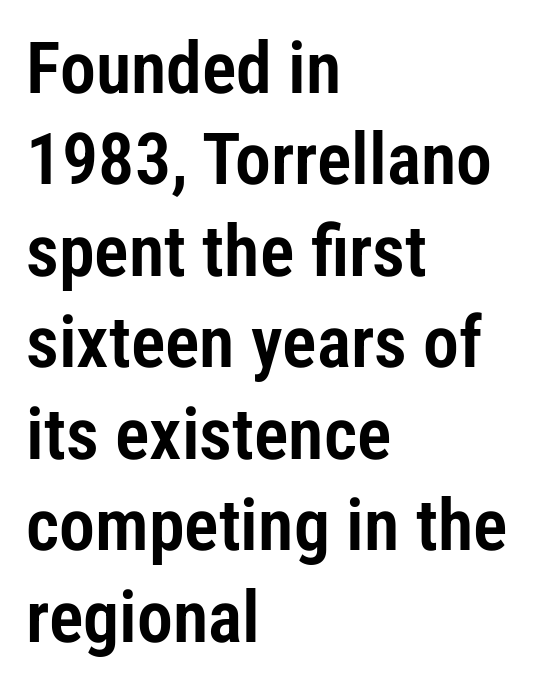
{"serif": "no", "italic": "no", "width": "condensed", "stroke_contrast": "low", "x_height": "medium", "monospaced": "no", "underline": "no", "align": "left", "line_spacing": "normal", "line_spacing_ratio": 1.27, "letter_spacing": "normal", "letter_spacing_em": 0.0, "glyph_px": 72}
